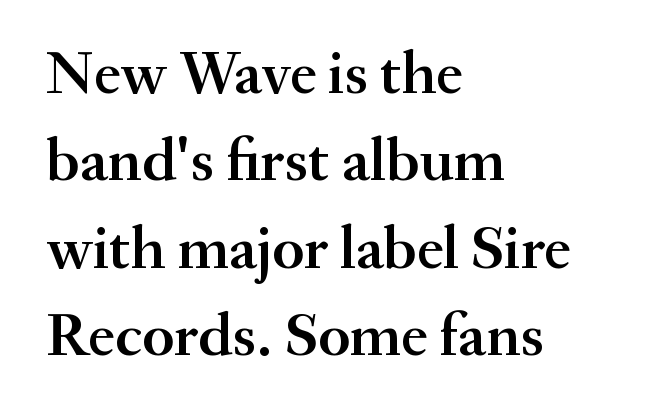
Q: Is the text bold? A: Semi-bold.
Q: Is the text italic (slanted)? A: No, it is upright.
Q: Is the typeface a serif or a sans-serif typeface? A: Serif.
Q: Is the text underlined? A: No.
Q: How is the paragraph aligned? A: Left-aligned.
Q: Is the spacing between letters normal or unusually wide? A: Normal.
Q: Is the spacing between lines tight, normal or loose? A: Normal.
Q: Width (condensed, normal, or wide)? A: Normal.
Q: Stroke contrast? A: Medium.
Q: x-height? A: Small.
Q: Monospaced? A: No.
